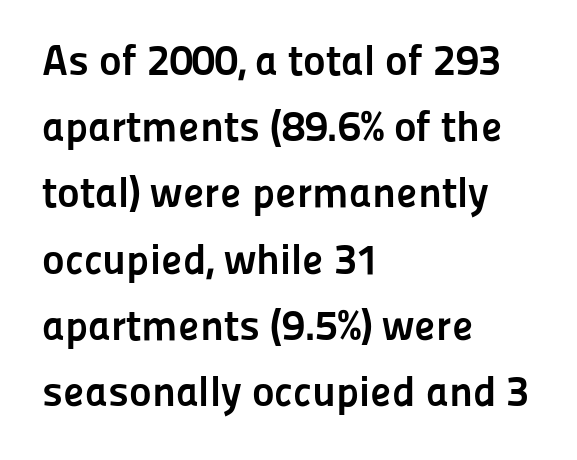
{"serif": "no", "italic": "no", "bold": "yes", "weight": "semibold", "width": "normal", "stroke_contrast": "low", "x_height": "medium", "monospaced": "no", "underline": "no", "align": "left", "line_spacing": "normal", "line_spacing_ratio": 1.54, "letter_spacing": "normal", "letter_spacing_em": 0.0, "glyph_px": 43}
